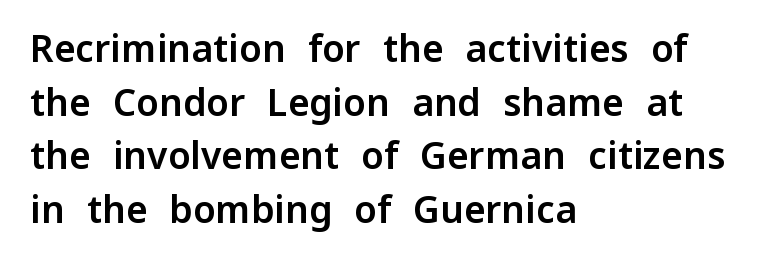
The image shows 37 px sans-serif type, upright; set left-aligned, normal line spacing (1.45x), normal letter spacing, not underlined; low stroke contrast and a medium x-height.
